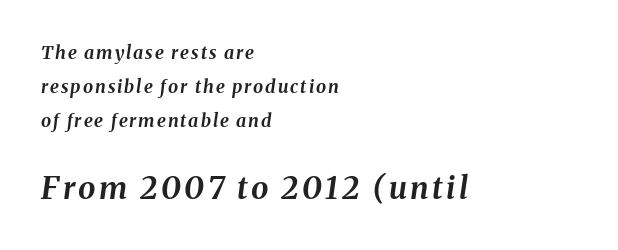
Q: Is the text bold? A: Yes.
Q: Is the text italic (slanted)? A: Yes, it leans right by about 8 degrees.
Q: Is the text underlined? A: No.
Q: How is the paragraph aligned? A: Left-aligned.
Q: Is the spacing between lines tight, normal or loose? A: Loose.
Q: Which block of text is set in a larger size, the first (top) or the second (bottom)? A: The second (bottom) one.
Q: Width (condensed, normal, or wide)? A: Normal.
Q: Stroke contrast? A: Medium.
Q: x-height? A: Medium.
Q: Monospaced? A: No.
